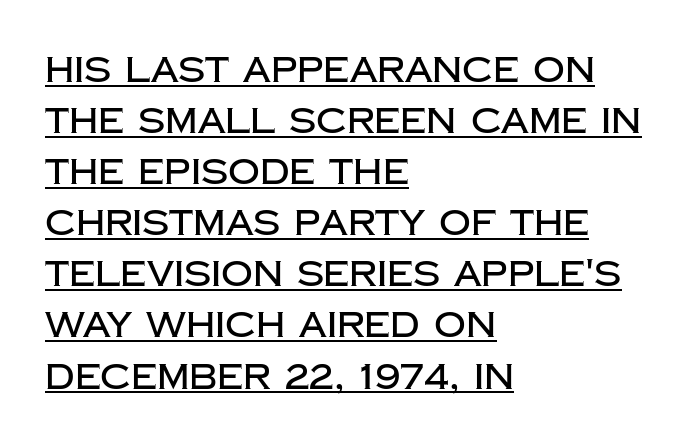
Q: Is the text italic (slanted)? A: No, it is upright.
Q: Is the typeface a serif or a sans-serif typeface? A: Sans-serif.
Q: Is the text underlined? A: Yes.
Q: How is the paragraph aligned? A: Left-aligned.
Q: Is the spacing between letters normal or unusually wide? A: Normal.
Q: Is the spacing between lines tight, normal or loose? A: Normal.
Q: Width (condensed, normal, or wide)? A: Normal.
Q: Stroke contrast? A: Low.
Q: x-height? A: Large.
Q: Monospaced? A: No.
